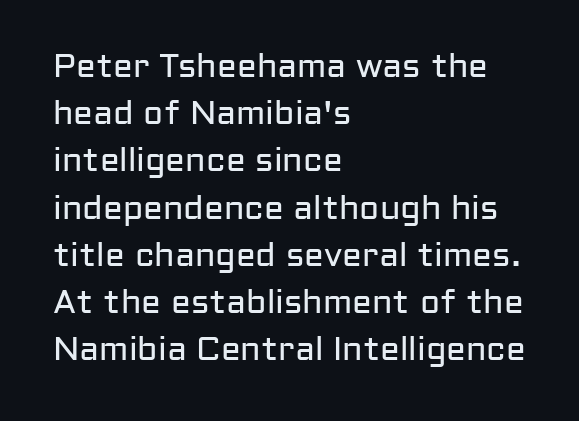
Stroke mass is kept to a normal reading level or below. Nobody drew a line under any word here. The line-height multiplier appears to be the usual default. Check where the strokes stop: nothing finishes them off — pure sans.
